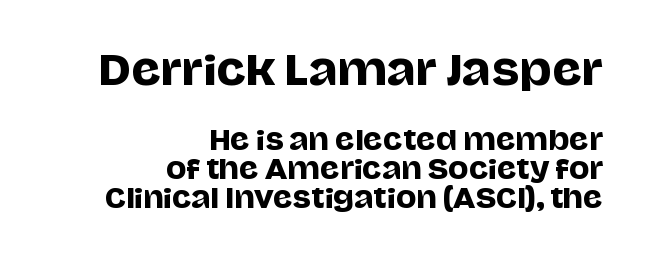
{"serif": "no", "italic": "no", "width": "normal", "stroke_contrast": "low", "x_height": "large", "monospaced": "no", "underline": "no", "align": "right", "line_spacing": "tight", "line_spacing_ratio": 1.08, "letter_spacing": "normal", "letter_spacing_em": 0.0, "larger_block": "first", "size_ratio": 1.52, "glyph_px": 41}
